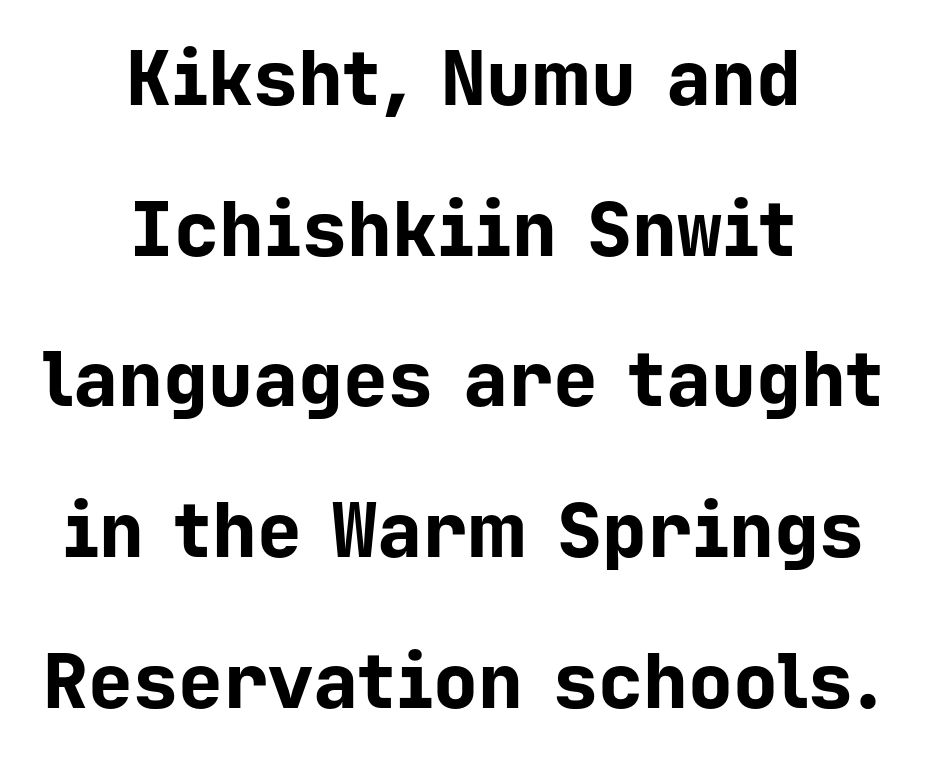
No extra tracking has been applied to these lines. Characters remain perfectly vertical along every line. Stroke thickness is high; the sample reads as a true bold. Leftover space on each line is divided equally before and after the words. Underlining? Definitely not there. Leading: increased.
